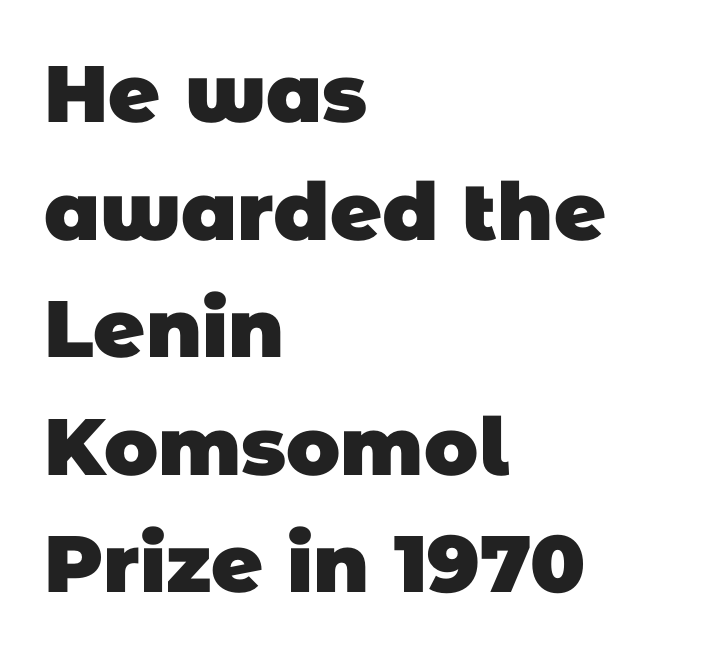
Check the space under the baseline: it is left empty. The designer left line spacing at the default. Alignment: flush left. The tracking reads as untouched default to a designer's eye.
